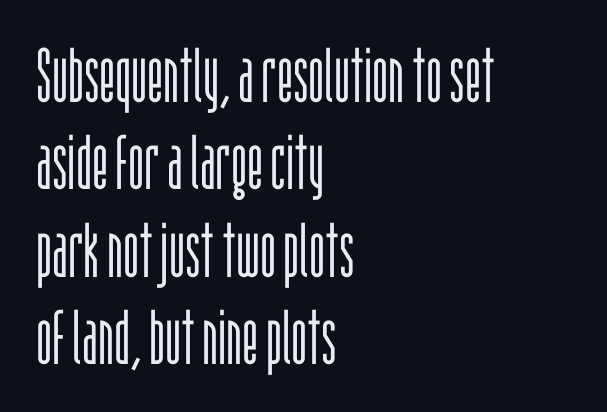
The image shows 76 px light, condensed sans-serif type, upright; set left-aligned, tight line spacing (1.15x), normal letter spacing, not underlined; low stroke contrast and a large x-height.
